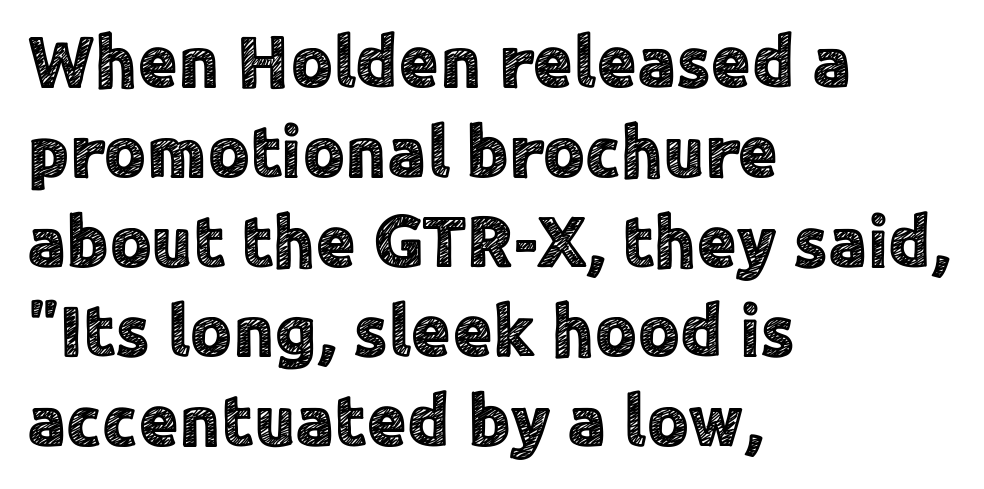
Each word holds together tightly as a unit, with standard inter-letter gaps. Character widths vary here, with narrow letters taking less room than wide ones. Decoration check: the copy has no underline. A classic flush-left, rag-right setting is used for this passage. The designer went with a sans here, leaving each stem footless.
